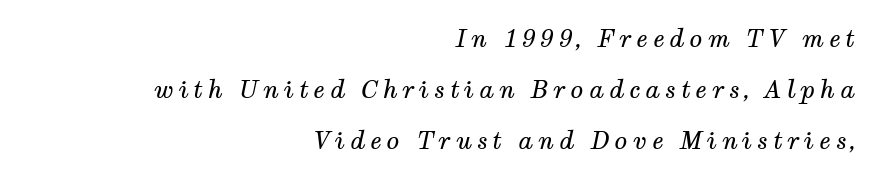
Q: Is the text bold? A: No.
Q: Is the text italic (slanted)? A: Yes, it leans right by about 12 degrees.
Q: Is the text underlined? A: No.
Q: How is the paragraph aligned? A: Right-aligned.
Q: Is the spacing between letters normal or unusually wide? A: Unusually wide.
Q: Is the spacing between lines tight, normal or loose? A: Loose.
